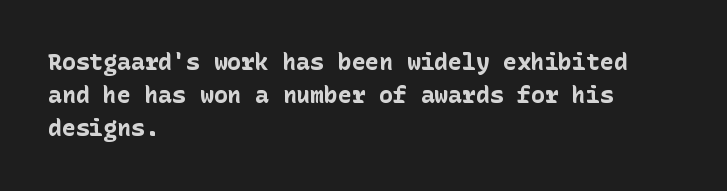
The image shows 23 px bold type, upright; set left-aligned, normal line spacing (1.44x), normal letter spacing, not underlined.
